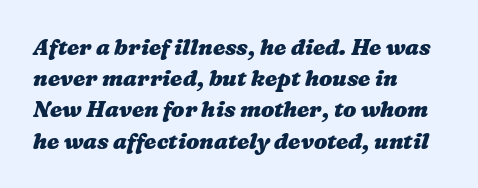
{"bold": "yes", "underline": "no", "align": "left", "line_spacing": "normal", "line_spacing_ratio": 1.42, "letter_spacing": "normal", "letter_spacing_em": 0.0, "glyph_px": 22}
